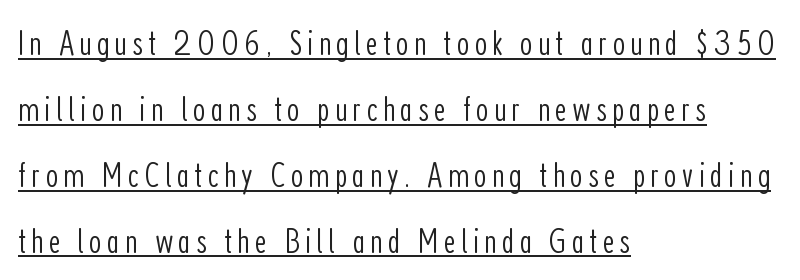
This rendering uses left alignment, leaving the right contour irregular. A light-to-regular cut is what we see here. Each letter's strokes conclude bluntly, with no projecting serifs. Underlining? Definitely there. Is this a fixed-width face? No — the glyphs have proportional, varying widths.
